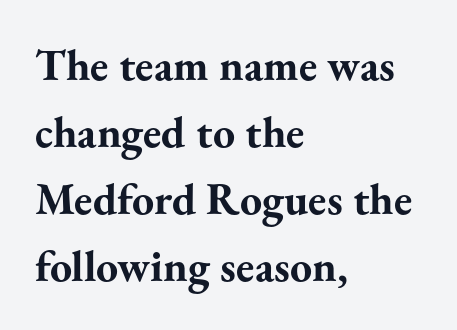
{"serif": "yes", "italic": "no", "bold": "yes", "weight": "bold", "width": "normal", "stroke_contrast": "medium", "x_height": "small", "monospaced": "no", "underline": "no", "align": "left", "line_spacing": "normal", "line_spacing_ratio": 1.52, "letter_spacing": "normal", "letter_spacing_em": 0.0, "glyph_px": 44}
